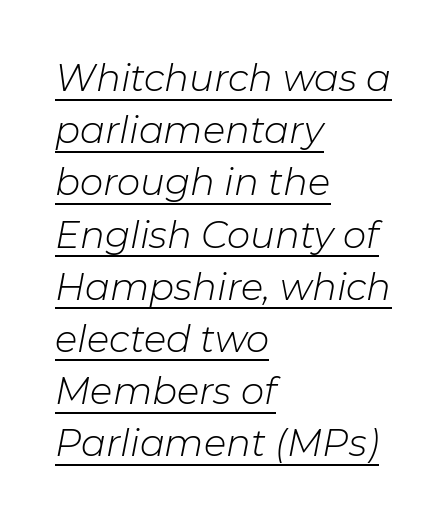
{"italic": "yes", "lean": "right", "slant_degrees": 11, "bold": "no", "weight": "light", "width": "normal", "stroke_contrast": "low", "x_height": "medium", "monospaced": "no", "underline": "yes", "align": "left", "line_spacing": "normal", "line_spacing_ratio": 1.41, "letter_spacing": "normal", "letter_spacing_em": 0.0, "glyph_px": 37}
